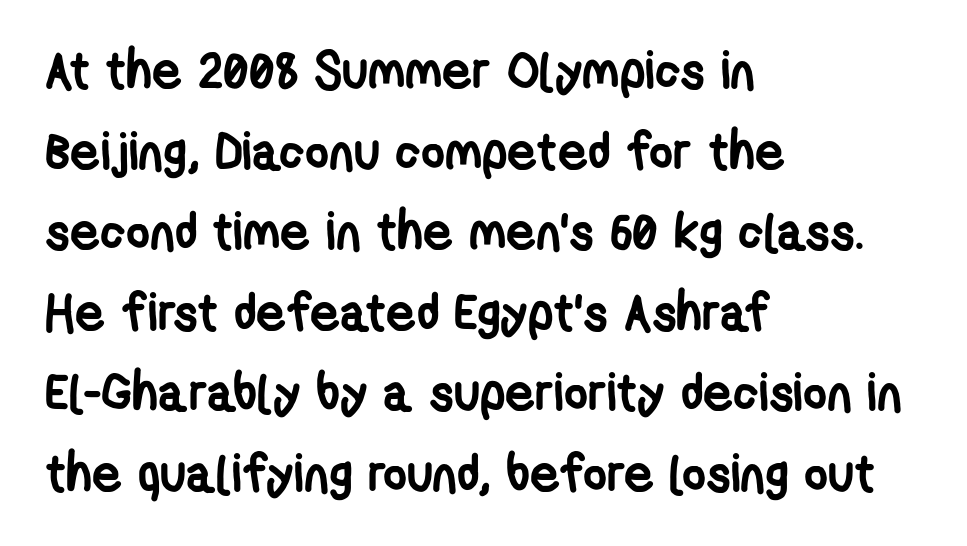
Q: Is the text bold? A: Yes.
Q: Is the typeface a serif or a sans-serif typeface? A: Sans-serif.
Q: Is the text underlined? A: No.
Q: How is the paragraph aligned? A: Left-aligned.
Q: Is the spacing between letters normal or unusually wide? A: Normal.
Q: Is the spacing between lines tight, normal or loose? A: Normal.
Q: Width (condensed, normal, or wide)? A: Condensed.
Q: Stroke contrast? A: Low.
Q: x-height? A: Medium.
Q: Monospaced? A: No.
